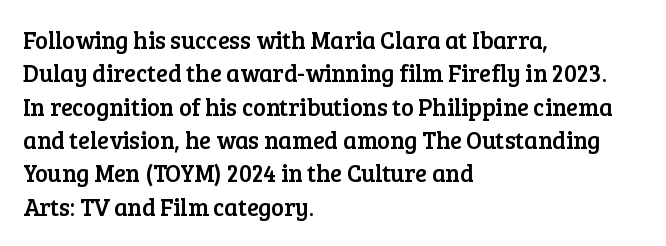
{"italic": "no", "underline": "no", "align": "left", "line_spacing": "normal", "line_spacing_ratio": 1.39, "letter_spacing": "normal", "letter_spacing_em": 0.0, "glyph_px": 24}
